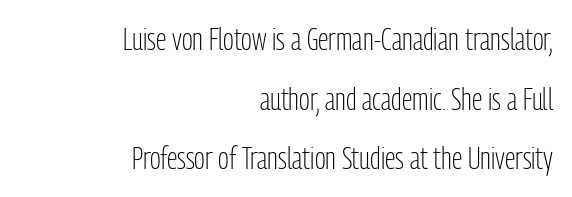
Q: Is the text bold? A: No.
Q: Is the text italic (slanted)? A: No, it is upright.
Q: Is the typeface a serif or a sans-serif typeface? A: Sans-serif.
Q: Is the text underlined? A: No.
Q: How is the paragraph aligned? A: Right-aligned.
Q: Is the spacing between letters normal or unusually wide? A: Normal.
Q: Width (condensed, normal, or wide)? A: Condensed.
Q: Stroke contrast? A: Low.
Q: x-height? A: Medium.
Q: Monospaced? A: No.
